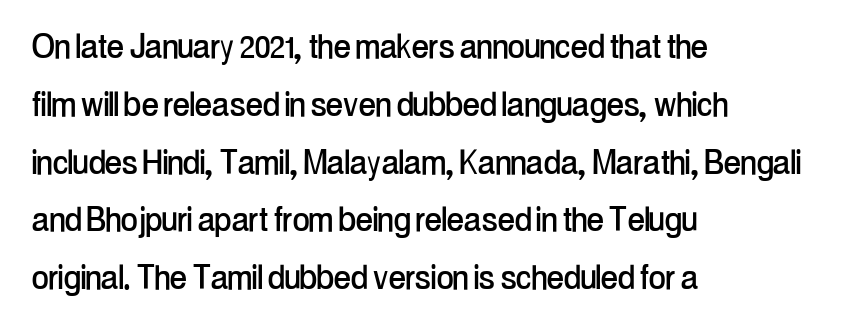
{"serif": "no", "italic": "no", "width": "condensed", "stroke_contrast": "low", "x_height": "medium", "monospaced": "no", "underline": "no", "align": "left", "line_spacing": "normal", "line_spacing_ratio": 1.41, "letter_spacing": "normal", "letter_spacing_em": 0.0, "glyph_px": 41}
